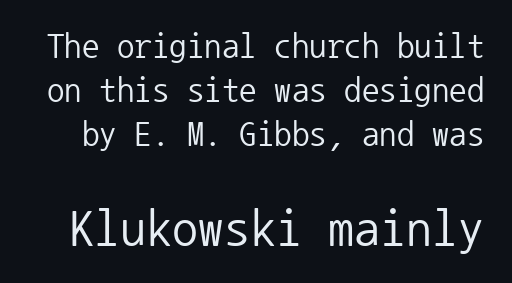
Summary of vertical rhythm: regular, with standard interline spacing. You get the small type first, then a jump to larger type. A typesetter would mark this as roman, not italic. Letters have the restrained weight of plain body copy at most. You could count columns in this text — the font is strictly monospaced. Has an underline been added? It has not.
